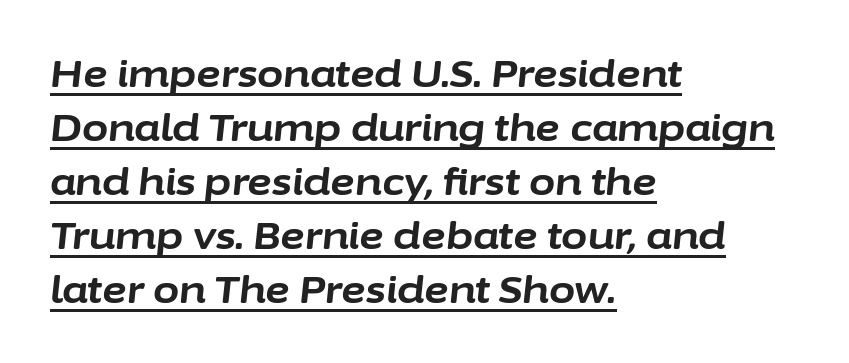
The image shows 38 px bold type, italic (leaning right); set left-aligned, normal line spacing (1.42x), normal letter spacing, underlined; low stroke contrast and a medium x-height.
